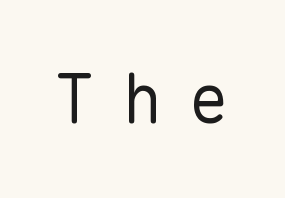
{"serif": "no", "italic": "no", "bold": "no", "weight": "regular", "width": "normal", "stroke_contrast": "low", "x_height": "medium", "monospaced": "yes", "underline": "no", "letter_spacing": "wide", "letter_spacing_em": 0.41, "glyph_px": 67}
